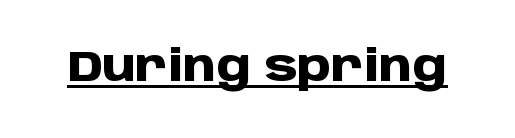
Q: Is the text bold? A: Yes.
Q: Is the text italic (slanted)? A: No, it is upright.
Q: Is the typeface a serif or a sans-serif typeface? A: Sans-serif.
Q: Is the text underlined? A: Yes.
Q: Is the spacing between letters normal or unusually wide? A: Normal.
Q: Width (condensed, normal, or wide)? A: Normal.
Q: Stroke contrast? A: Low.
Q: x-height? A: Large.
Q: Monospaced? A: No.
